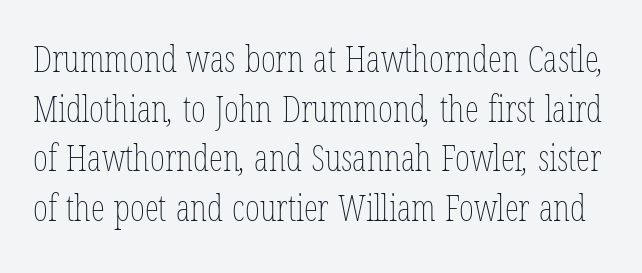
The image shows 36 px thin, condensed type; set normal line spacing (1.38x), normal letter spacing, not underlined; low stroke contrast and a medium x-height.
